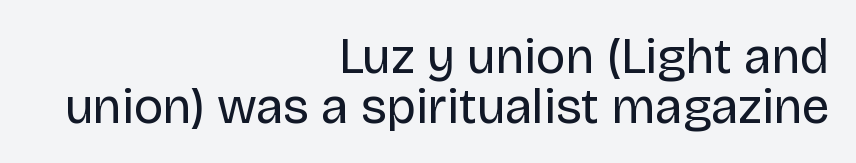
{"serif": "no", "italic": "no", "bold": "no", "weight": "regular", "width": "normal", "stroke_contrast": "low", "x_height": "large", "monospaced": "no", "underline": "no", "align": "right", "line_spacing": "tight", "line_spacing_ratio": 1.0, "letter_spacing": "normal", "letter_spacing_em": 0.0, "glyph_px": 50}
